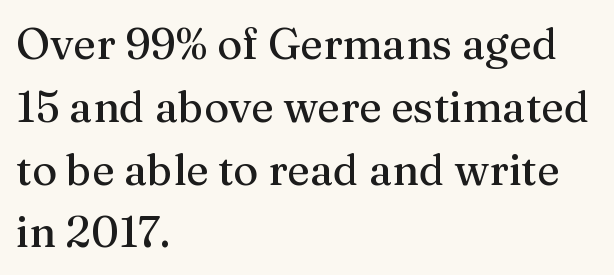
{"serif": "yes", "italic": "no", "width": "normal", "stroke_contrast": "medium", "x_height": "medium", "monospaced": "no", "underline": "no", "align": "left", "line_spacing": "normal", "line_spacing_ratio": 1.46, "letter_spacing": "normal", "letter_spacing_em": 0.0, "glyph_px": 43}
